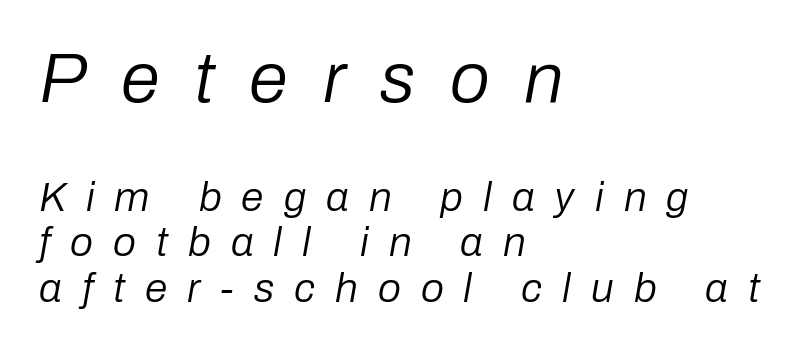
{"italic": "yes", "lean": "right", "slant_degrees": 10, "bold": "no", "weight": "regular", "width": "normal", "stroke_contrast": "low", "x_height": "medium", "monospaced": "no", "underline": "no", "align": "left", "line_spacing": "tight", "line_spacing_ratio": 1.11, "letter_spacing": "wide", "letter_spacing_em": 0.49, "larger_block": "first", "size_ratio": 1.73, "glyph_px": 71}
